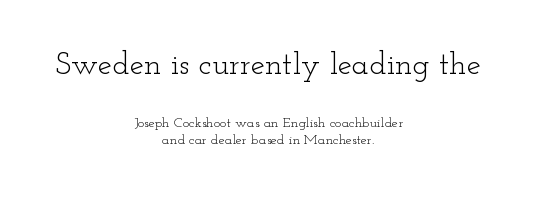
{"serif": "yes", "italic": "no", "bold": "no", "weight": "light", "width": "wide", "stroke_contrast": "low", "x_height": "small", "monospaced": "no", "underline": "no", "align": "center", "line_spacing": "normal", "line_spacing_ratio": 1.25, "letter_spacing": "normal", "letter_spacing_em": 0.0, "larger_block": "first", "size_ratio": 2.29, "glyph_px": 32}
